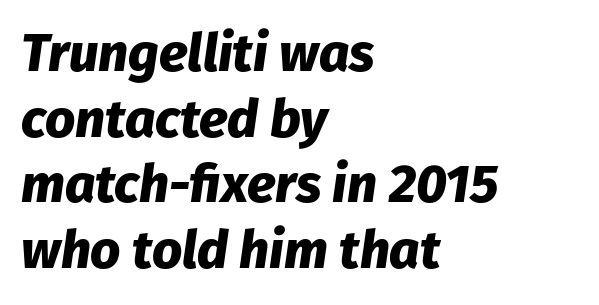
The image shows 53 px heavy type, italic (leaning right); set left-aligned, line spacing 1.24x, normal letter spacing, not underlined; low stroke contrast and a medium x-height.
